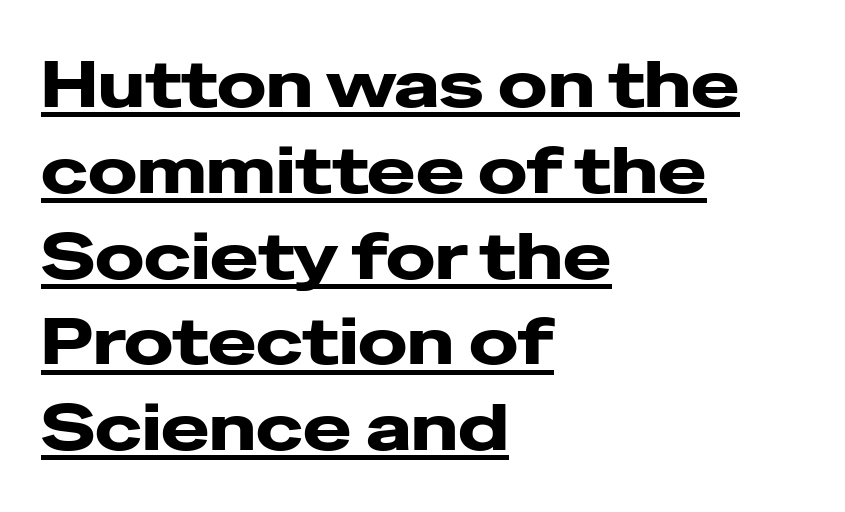
Q: Is the text italic (slanted)? A: No, it is upright.
Q: Is the typeface a serif or a sans-serif typeface? A: Sans-serif.
Q: Is the text underlined? A: Yes.
Q: How is the paragraph aligned? A: Left-aligned.
Q: Is the spacing between letters normal or unusually wide? A: Normal.
Q: Is the spacing between lines tight, normal or loose? A: Normal.
Q: Width (condensed, normal, or wide)? A: Wide.
Q: Stroke contrast? A: Low.
Q: x-height? A: Medium.
Q: Monospaced? A: No.
